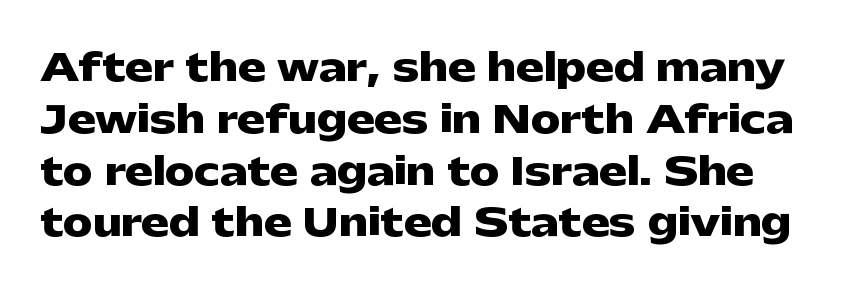
{"serif": "no", "italic": "no", "bold": "yes", "weight": "heavy", "width": "wide", "stroke_contrast": "low", "x_height": "medium", "monospaced": "no", "underline": "no", "line_spacing": "normal", "line_spacing_ratio": 1.4, "letter_spacing": "normal", "letter_spacing_em": 0.0, "glyph_px": 37}
